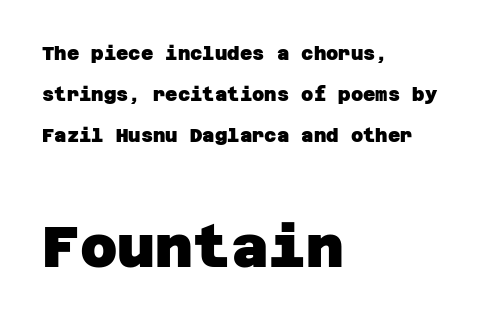
The zone under the glyphs is completely vacant. Vertically, the passage feels expansive, rows floating well apart. Compare the two chunks: the lower has the greater cap height. The text was rendered using a sans face with plain stroke endings.
